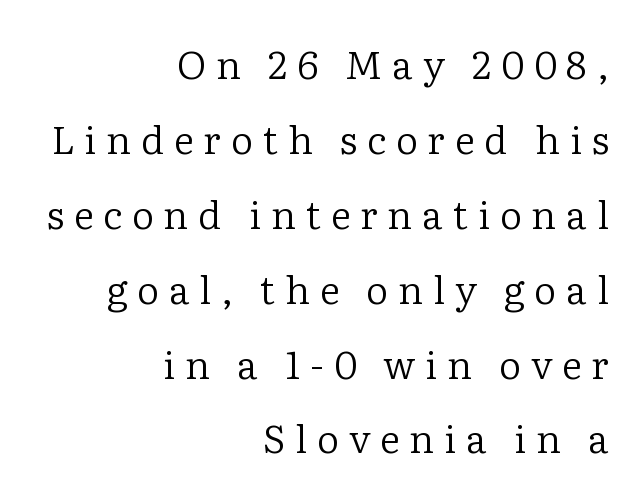
Q: Is the text bold? A: No.
Q: Is the text italic (slanted)? A: No, it is upright.
Q: Is the typeface a serif or a sans-serif typeface? A: Serif.
Q: Is the text underlined? A: No.
Q: How is the paragraph aligned? A: Right-aligned.
Q: Is the spacing between letters normal or unusually wide? A: Unusually wide.
Q: Is the spacing between lines tight, normal or loose? A: Loose.
Q: Width (condensed, normal, or wide)? A: Normal.
Q: Stroke contrast? A: Low.
Q: x-height? A: Medium.
Q: Monospaced? A: No.
